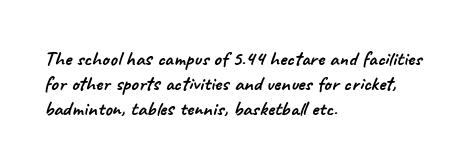
{"underline": "no", "align": "left", "line_spacing_ratio": 1.2, "letter_spacing": "normal", "letter_spacing_em": 0.0, "glyph_px": 21}
